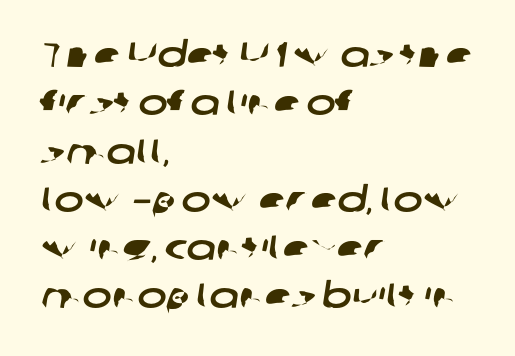
{"serif": "no", "width": "wide", "stroke_contrast": "low", "x_height": "medium", "monospaced": "no", "underline": "no", "align": "left", "line_spacing": "normal", "line_spacing_ratio": 1.38, "letter_spacing": "normal", "letter_spacing_em": 0.0, "glyph_px": 35}
